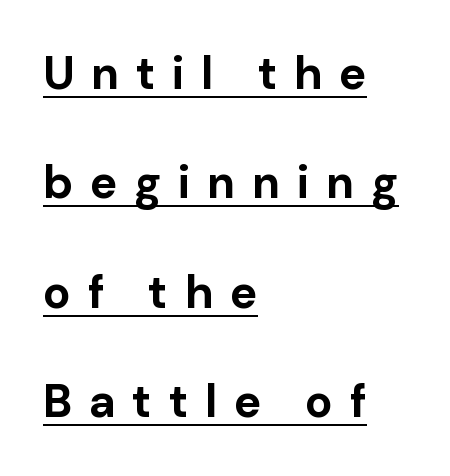
Strokes here are thick enough to call this a true bold. Alignment: flush left. This sample uses a sans-serif face. Notice how the stems are strictly vertical — no italics here. Does a line run under the words? Yes, clearly.
